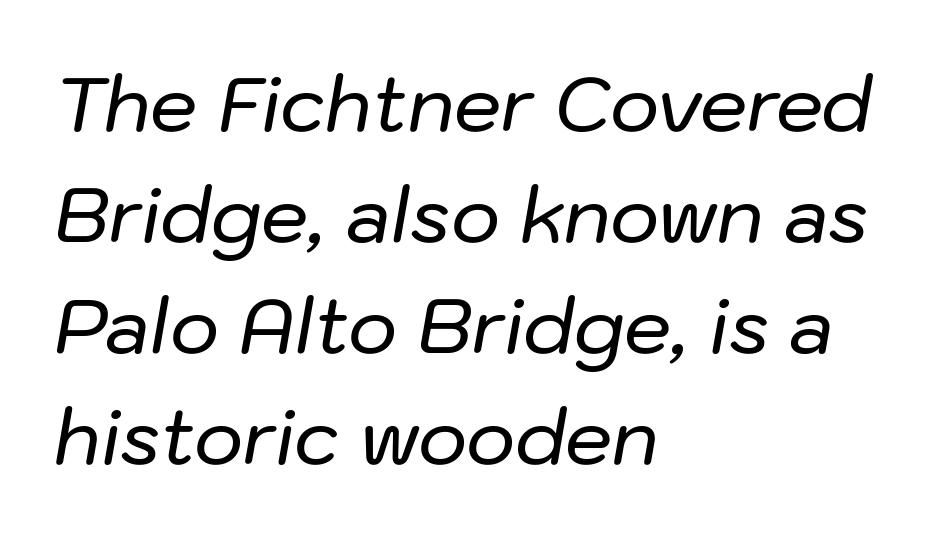
The image shows 75 px text type, italic (leaning right); set left-aligned, normal line spacing (1.48x), normal letter spacing, not underlined; low stroke contrast and a medium x-height.
